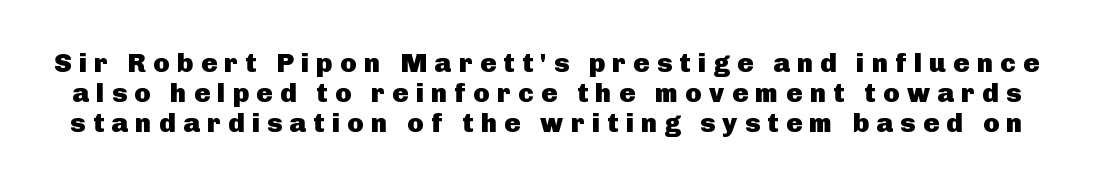
The designer dialed line spacing down below the default. The type sits square on the baseline with zero lean. Plain, unruled lines of type. Loose tracking; the words dissolve into strings of separated letters.
